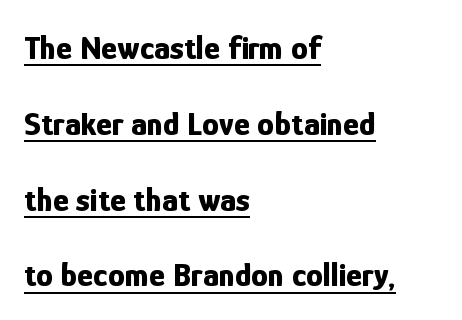
The image shows 34 px bold, condensed sans-serif type, upright; set left-aligned, loose line spacing (2.23x), normal letter spacing, underlined; low stroke contrast and a medium x-height.
